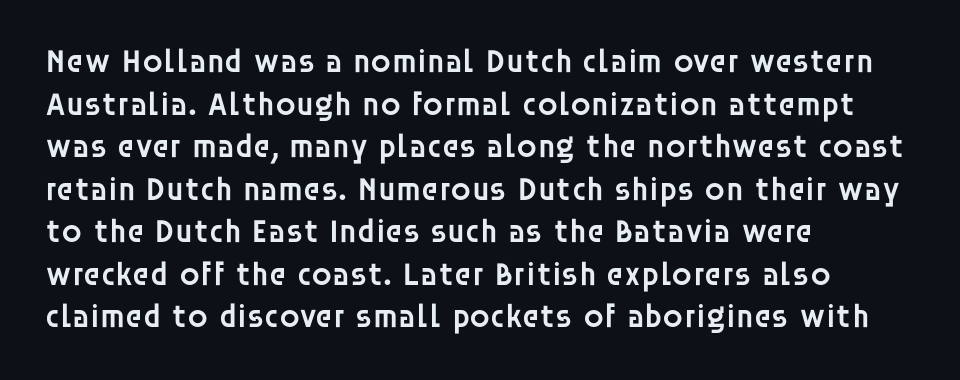
Q: Is the text bold? A: Semi-bold.
Q: Is the text italic (slanted)? A: No, it is upright.
Q: Is the typeface a serif or a sans-serif typeface? A: Sans-serif.
Q: Is the text underlined? A: No.
Q: How is the paragraph aligned? A: Left-aligned.
Q: Is the spacing between letters normal or unusually wide? A: Normal.
Q: Is the spacing between lines tight, normal or loose? A: Normal.
Q: Width (condensed, normal, or wide)? A: Normal.
Q: Stroke contrast? A: Low.
Q: x-height? A: Large.
Q: Monospaced? A: No.
